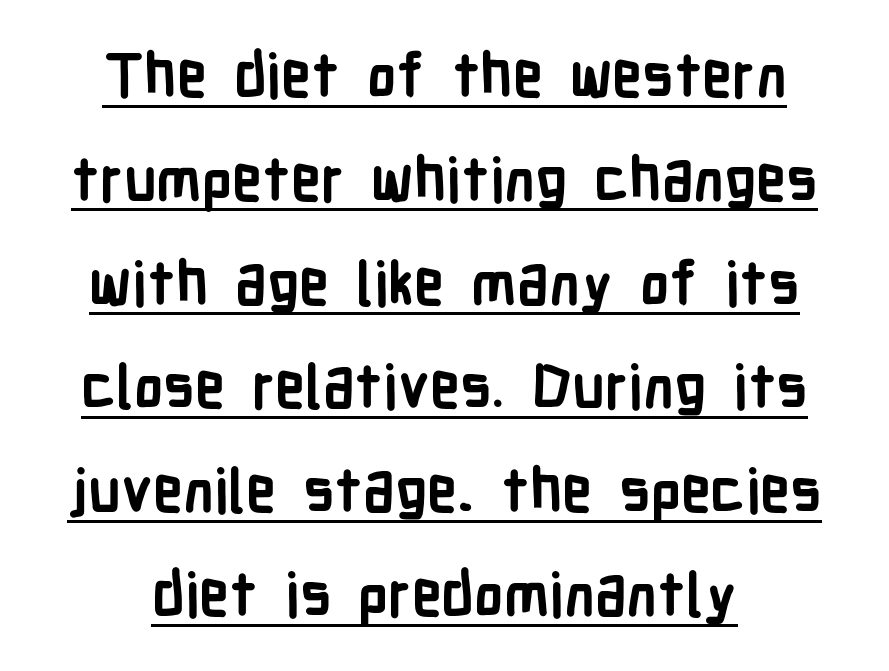
The image shows 60 px semibold, condensed sans-serif type, upright; set line spacing 1.73x, normal letter spacing, underlined; low stroke contrast and a medium x-height.
